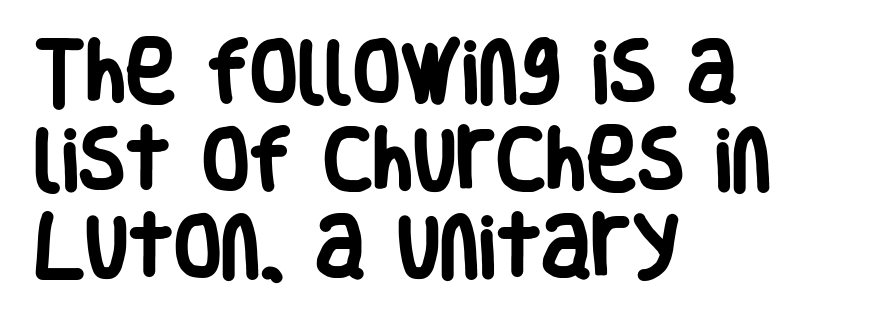
The image shows 69 px heavy, condensed sans-serif type, upright; set left-aligned, normal line spacing (1.27x), normal letter spacing, not underlined; low stroke contrast and a large x-height.
